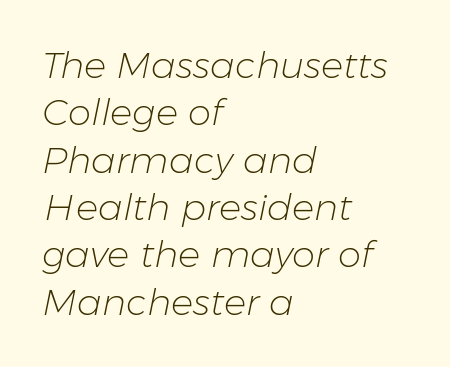
The image shows 37 px light type, italic (leaning right); set left-aligned, normal line spacing (1.28x), normal letter spacing, not underlined; low stroke contrast and a medium x-height.
